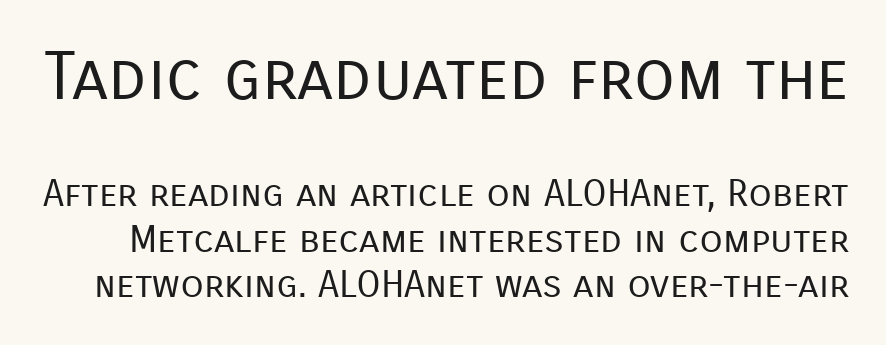
Here the glyphs are tracked normally, forming tight word shapes. Varying glyph widths throughout — classic text-font behaviour. Size hierarchy here favors the leading block over the trailing one. Honestly, there is no underline to notice here at all. You can tell it's not italic because the verticals are truly vertical.
